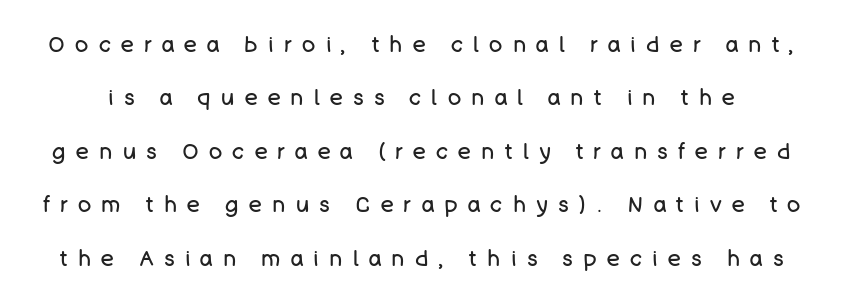
{"italic": "no", "bold": "no", "underline": "no", "line_spacing": "loose", "line_spacing_ratio": 2.43, "letter_spacing": "wide", "letter_spacing_em": 0.47, "glyph_px": 22}
